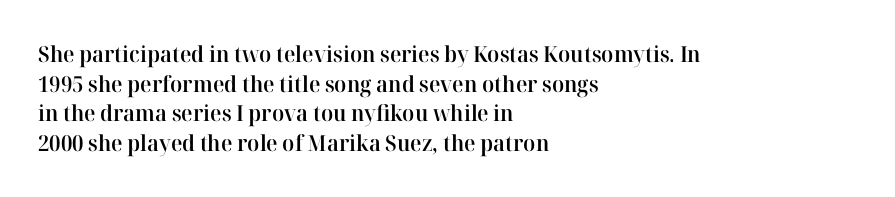
{"italic": "no", "bold": "semi", "underline": "no", "align": "left", "line_spacing": "normal", "line_spacing_ratio": 1.35, "letter_spacing": "normal", "letter_spacing_em": 0.0, "glyph_px": 22}
